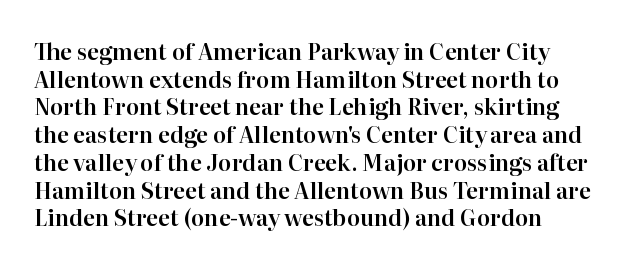
The image shows 22 px text type, upright; set normal line spacing (1.26x), normal letter spacing, not underlined.
